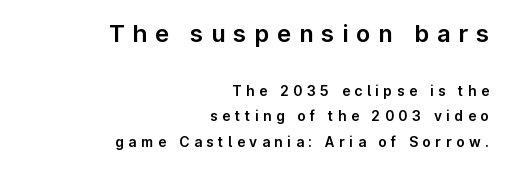
The image shows 24 px text type, upright; set right-aligned, line spacing 1.85x, unusually wide letter spacing (+0.32 em), not underlined; the first (top) block is 1.71x larger.
